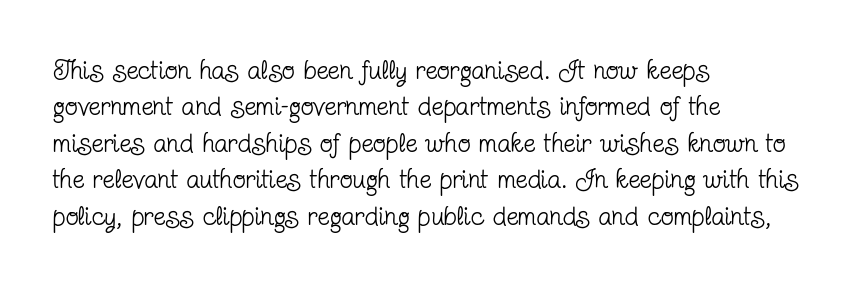
The image shows 27 px text type, upright; set left-aligned, normal line spacing (1.35x), normal letter spacing, not underlined.
